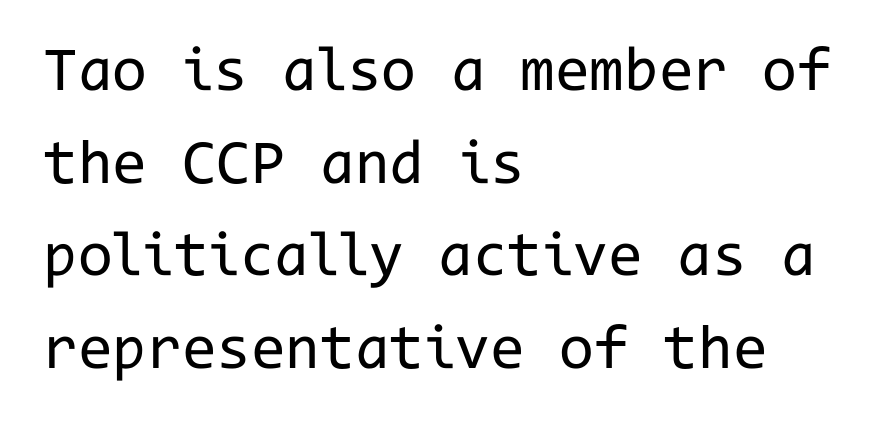
The image shows 63 px regular-weight sans-serif type, upright, monospaced; set left-aligned, normal line spacing (1.47x), normal letter spacing, not underlined; low stroke contrast and a medium x-height.
